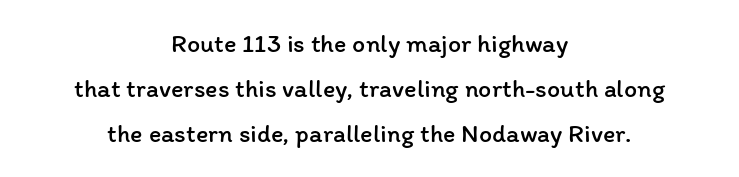
The image shows 26 px text type, upright; set centered, line spacing 1.74x, normal letter spacing, not underlined.
